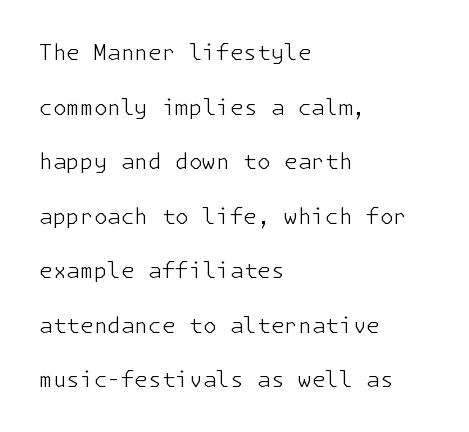
{"italic": "no", "bold": "no", "underline": "no", "align": "left", "line_spacing": "loose", "line_spacing_ratio": 2.48, "letter_spacing": "normal", "letter_spacing_em": 0.0, "glyph_px": 22}
